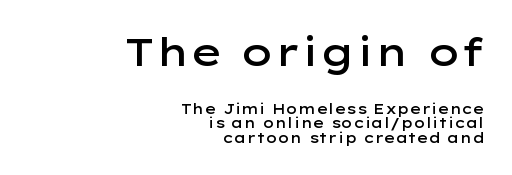
{"serif": "no", "italic": "no", "bold": "semi", "weight": "semibold", "width": "wide", "stroke_contrast": "low", "x_height": "medium", "monospaced": "no", "underline": "no", "align": "right", "line_spacing": "tight", "line_spacing_ratio": 1.06, "letter_spacing": "normal", "letter_spacing_em": 0.0, "larger_block": "first", "size_ratio": 2.79, "glyph_px": 39}
